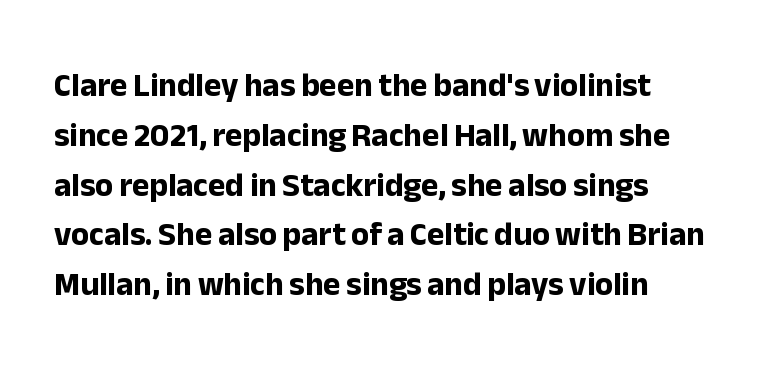
The image shows 33 px bold sans-serif type, upright; set normal line spacing (1.51x), normal letter spacing, not underlined; low stroke contrast and a medium x-height.
